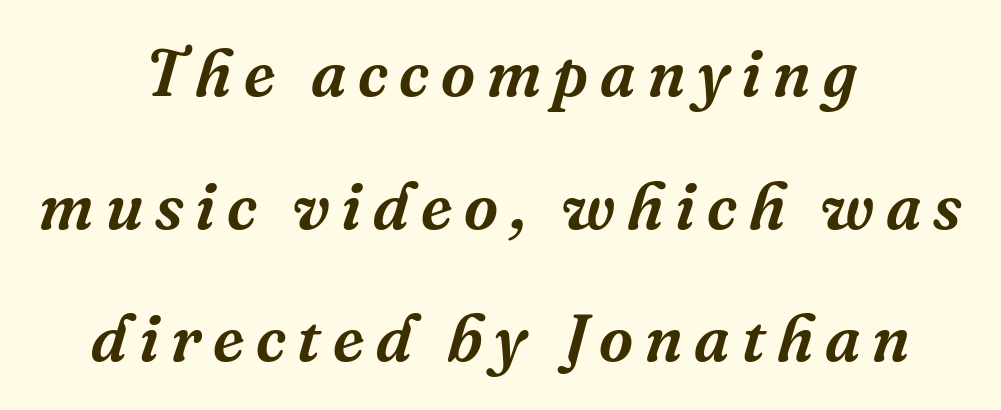
Where is the straight margin? There isn't one; the lines are centered. Descender tails drop into unmarked territory. Unlike a clean sans, this face finishes its strokes with serifs. In terms of leading, this rendering errs on the spacious side. You could not count columns in this text — the font is proportionally spaced.
